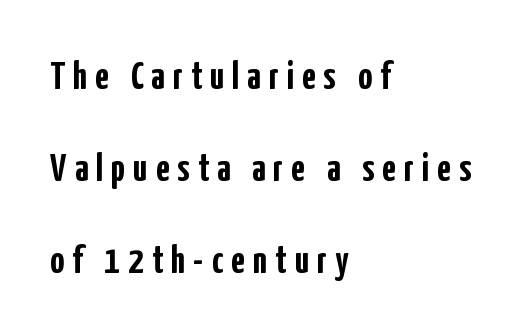
Rule under the text: the space is simply empty. Where is the straight margin? On the left. Italic? Not at all — the glyphs are vertical. A typesetter would label this face a sans. The rendering uses natural spacing where letterforms have individual widths. The passage shown stacks its lines with a broad gap.
